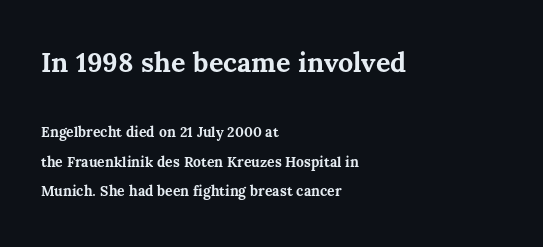
{"italic": "no", "bold": "yes", "underline": "no", "align": "left", "line_spacing": "loose", "line_spacing_ratio": 2.12, "letter_spacing": "normal", "letter_spacing_em": 0.0, "larger_block": "first", "size_ratio": 1.93, "glyph_px": 27}
